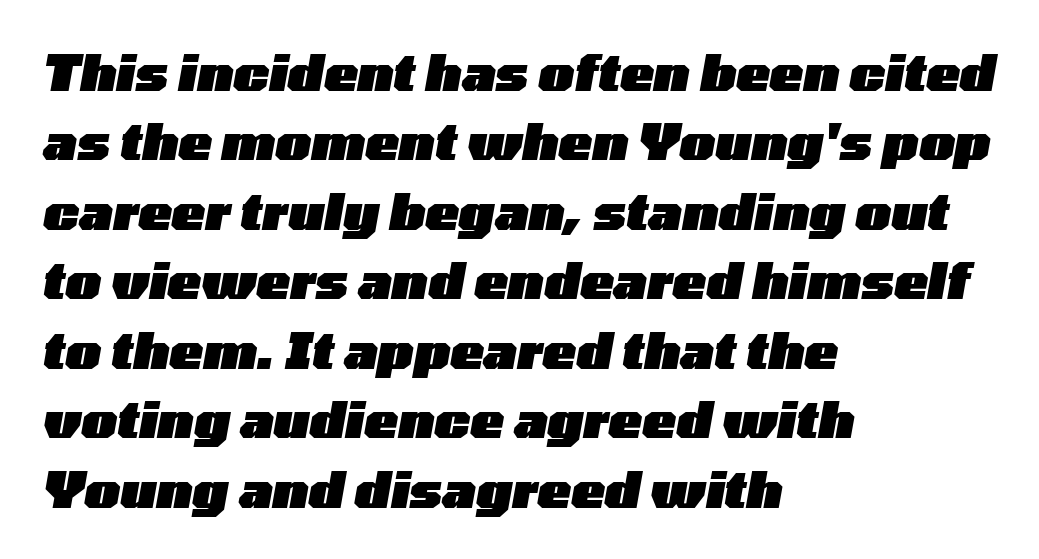
Q: Is the text bold? A: Yes.
Q: Is the text italic (slanted)? A: Yes, it leans right by about 10 degrees.
Q: Is the text underlined? A: No.
Q: How is the paragraph aligned? A: Left-aligned.
Q: Is the spacing between letters normal or unusually wide? A: Normal.
Q: Is the spacing between lines tight, normal or loose? A: Normal.
Q: Width (condensed, normal, or wide)? A: Wide.
Q: Stroke contrast? A: Low.
Q: x-height? A: Medium.
Q: Monospaced? A: No.
